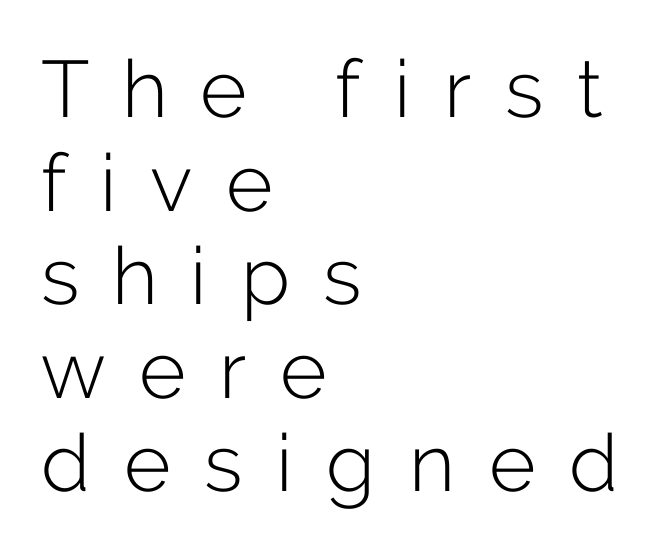
Q: Is the text bold? A: No.
Q: Is the text italic (slanted)? A: No, it is upright.
Q: Is the typeface a serif or a sans-serif typeface? A: Sans-serif.
Q: Is the text underlined? A: No.
Q: How is the paragraph aligned? A: Left-aligned.
Q: Is the spacing between letters normal or unusually wide? A: Unusually wide.
Q: Width (condensed, normal, or wide)? A: Normal.
Q: Stroke contrast? A: Low.
Q: x-height? A: Medium.
Q: Monospaced? A: No.
